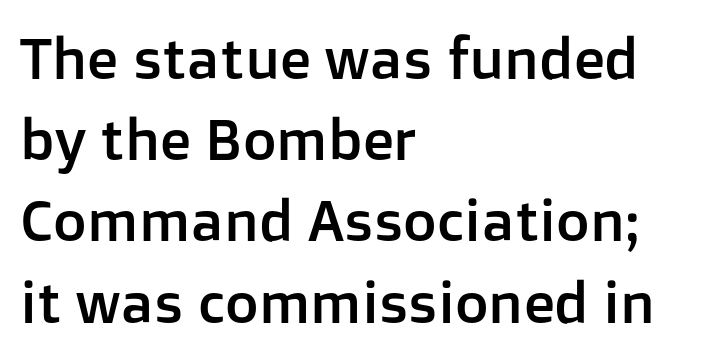
{"serif": "no", "italic": "no", "width": "normal", "stroke_contrast": "low", "x_height": "medium", "monospaced": "no", "underline": "no", "align": "left", "line_spacing": "normal", "line_spacing_ratio": 1.4, "letter_spacing": "normal", "letter_spacing_em": 0.0, "glyph_px": 58}
